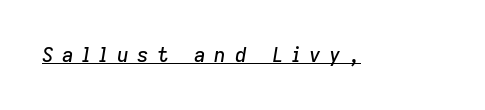
The image shows 20 px text type, italic (leaning right); set unusually wide letter spacing (+0.43 em), underlined.
